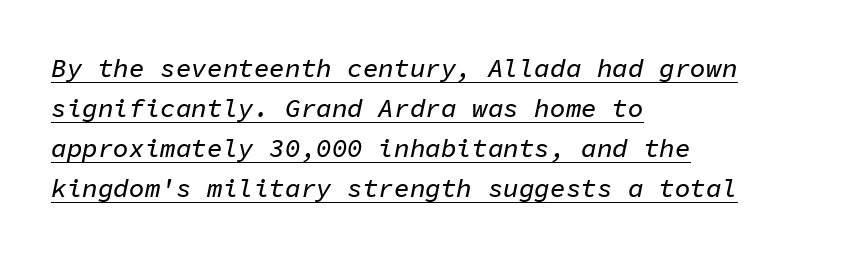
{"italic": "yes", "lean": "right", "slant_degrees": 11, "underline": "yes", "align": "left", "line_spacing": "normal", "line_spacing_ratio": 1.54, "letter_spacing": "normal", "letter_spacing_em": 0.0, "glyph_px": 26}
